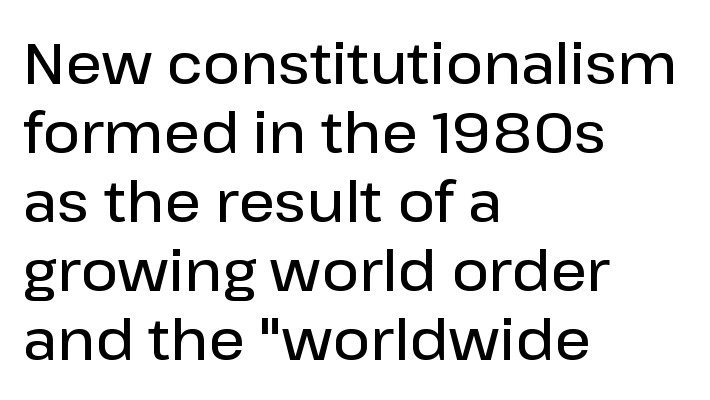
{"serif": "no", "italic": "no", "bold": "semi", "weight": "semibold", "width": "normal", "stroke_contrast": "low", "x_height": "medium", "monospaced": "no", "underline": "no", "align": "left", "line_spacing_ratio": 1.21, "letter_spacing": "normal", "letter_spacing_em": 0.0, "glyph_px": 57}
